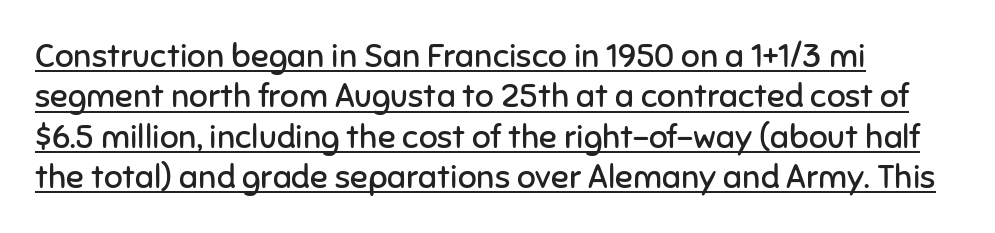
Q: Is the text bold? A: No.
Q: Is the text italic (slanted)? A: No, it is upright.
Q: Is the typeface a serif or a sans-serif typeface? A: Sans-serif.
Q: Is the text underlined? A: Yes.
Q: How is the paragraph aligned? A: Left-aligned.
Q: Is the spacing between letters normal or unusually wide? A: Normal.
Q: Width (condensed, normal, or wide)? A: Normal.
Q: Stroke contrast? A: Low.
Q: x-height? A: Medium.
Q: Monospaced? A: No.
